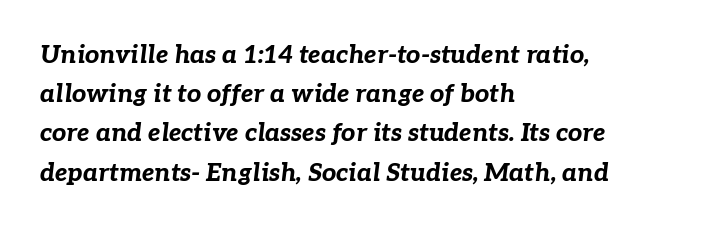
Beneath every word, the page is bare. Every letter is thick-stroked: bold, no question. You could call the tracking neutral — neither tight nor loose. Italic? Definitely — the glyphs are oblique. Teacher's note: observe the even left margin — that is flush-left alignment. Successive baselines arrive at the customary interval.
